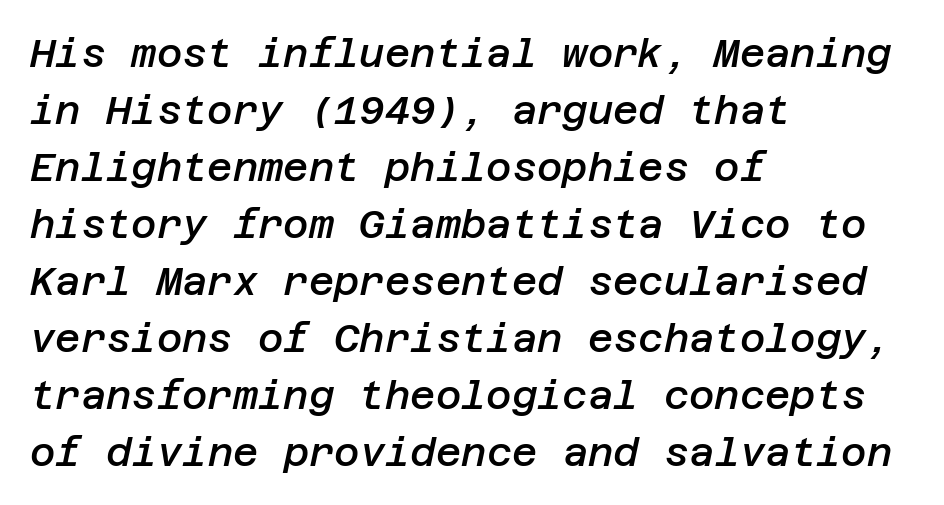
{"italic": "yes", "lean": "right", "slant_degrees": 12, "bold": "semi", "weight": "semibold", "width": "normal", "stroke_contrast": "low", "x_height": "large", "underline": "no", "align": "left", "line_spacing": "normal", "line_spacing_ratio": 1.46, "letter_spacing": "normal", "letter_spacing_em": 0.0, "glyph_px": 39}
